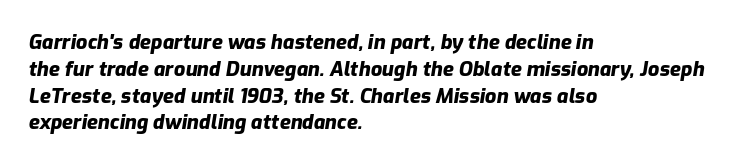
{"italic": "yes", "lean": "right", "slant_degrees": 9, "bold": "yes", "underline": "no", "align": "left", "line_spacing": "normal", "line_spacing_ratio": 1.34, "letter_spacing": "normal", "letter_spacing_em": 0.0, "glyph_px": 20}
